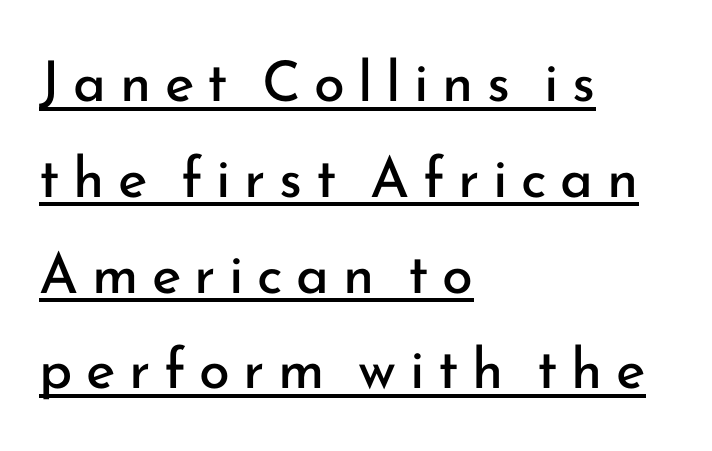
The image shows 56 px regular-weight sans-serif type, upright; set left-aligned, line spacing 1.71x, unusually wide letter spacing (+0.24 em), underlined; low stroke contrast and a small x-height.
